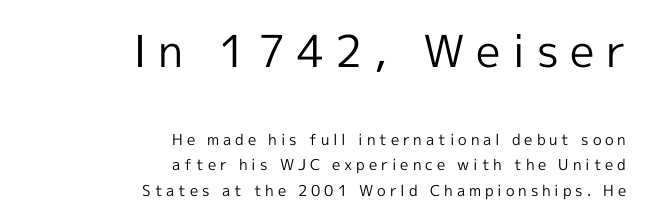
{"serif": "no", "italic": "no", "bold": "no", "weight": "regular", "width": "normal", "x_height": "medium", "monospaced": "no", "underline": "no", "align": "right", "line_spacing": "normal", "line_spacing_ratio": 1.68, "letter_spacing": "wide", "letter_spacing_em": 0.26, "larger_block": "first", "size_ratio": 2.93, "glyph_px": 44}
